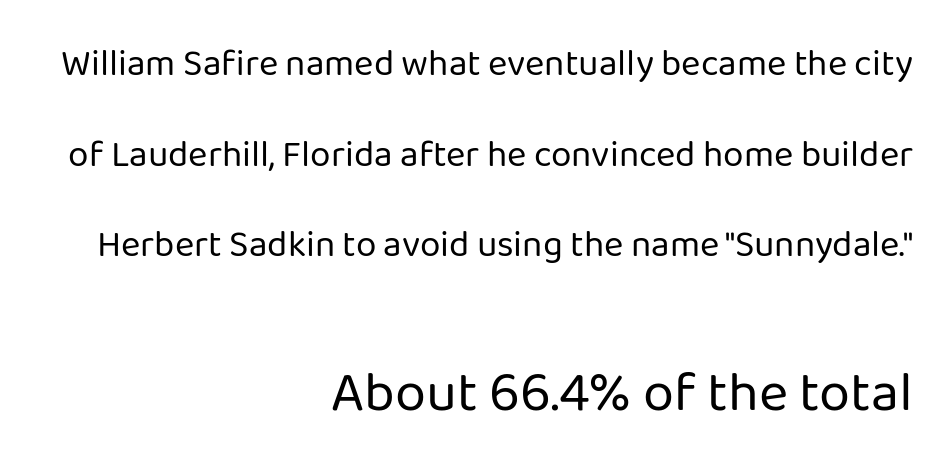
{"serif": "no", "italic": "no", "bold": "no", "weight": "regular", "width": "normal", "stroke_contrast": "low", "x_height": "medium", "monospaced": "no", "underline": "no", "align": "right", "line_spacing": "loose", "line_spacing_ratio": 2.45, "letter_spacing": "normal", "letter_spacing_em": 0.0, "larger_block": "second", "size_ratio": 1.51, "glyph_px": 56}
